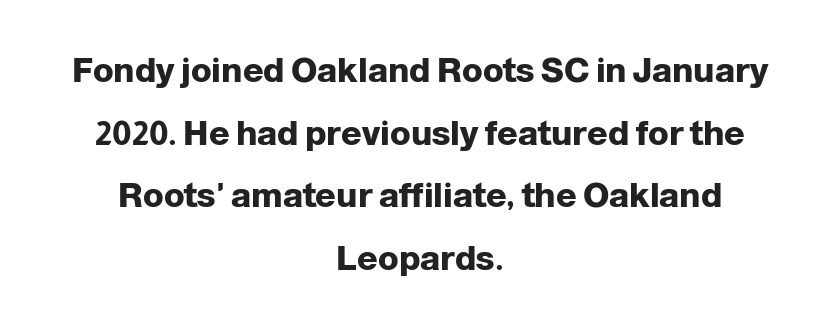
Q: Is the text bold? A: Yes.
Q: Is the text italic (slanted)? A: No, it is upright.
Q: Is the typeface a serif or a sans-serif typeface? A: Sans-serif.
Q: Is the text underlined? A: No.
Q: How is the paragraph aligned? A: Centered.
Q: Is the spacing between letters normal or unusually wide? A: Normal.
Q: Width (condensed, normal, or wide)? A: Normal.
Q: Stroke contrast? A: Low.
Q: x-height? A: Medium.
Q: Monospaced? A: No.
